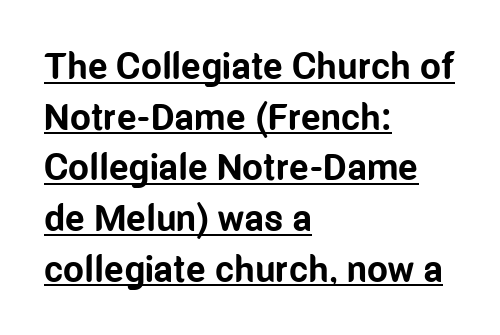
Tracking value appears to be zero — textbook default spacing. Tall strokes in this sample are plumb rather than angled. Every row of glyphs begins at an identical x-position on the left. Heft: maximum for text — a bold. Varying glyph widths throughout — classic text-font behaviour.
